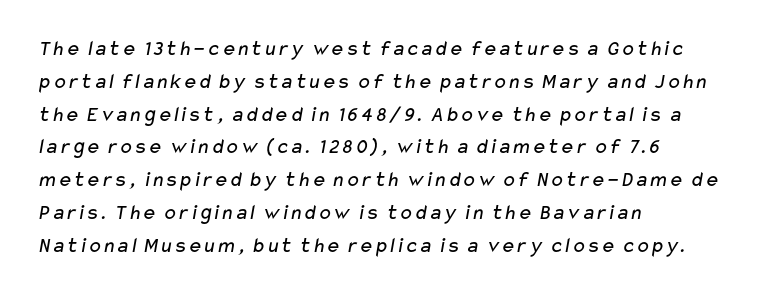
Q: Is the text bold? A: No.
Q: Is the text underlined? A: No.
Q: How is the paragraph aligned? A: Left-aligned.
Q: Is the spacing between letters normal or unusually wide? A: Normal.
Q: Is the spacing between lines tight, normal or loose? A: Normal.
